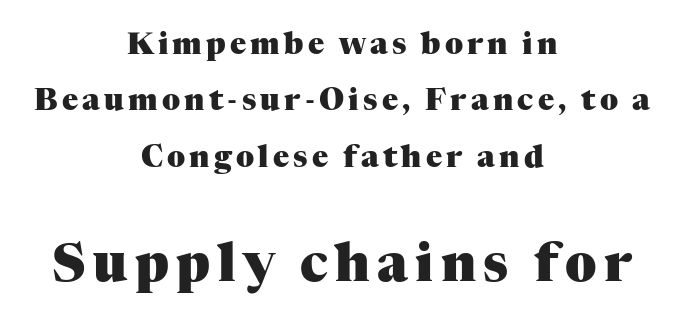
{"serif": "yes", "italic": "no", "bold": "yes", "weight": "heavy", "width": "normal", "stroke_contrast": "medium", "x_height": "medium", "monospaced": "no", "underline": "no", "align": "center", "line_spacing_ratio": 1.88, "larger_block": "second", "size_ratio": 1.73, "glyph_px": 52}
